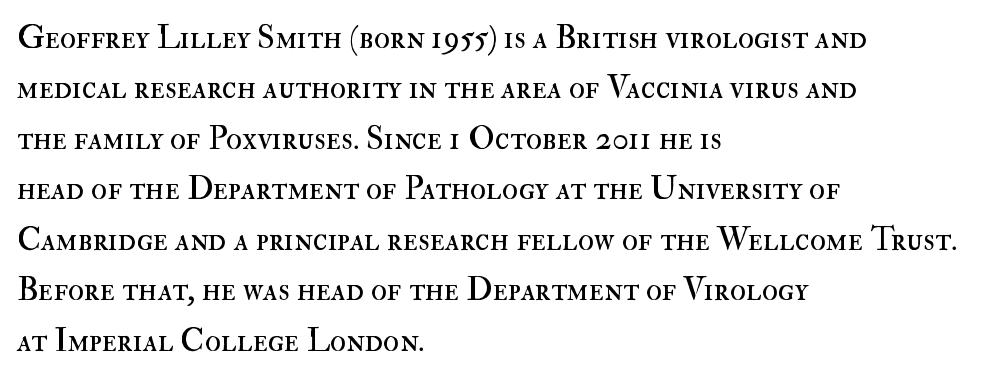
The image shows 33 px regular-weight type, upright; set left-aligned, normal line spacing (1.53x), normal letter spacing, not underlined; high stroke contrast and a small x-height.
